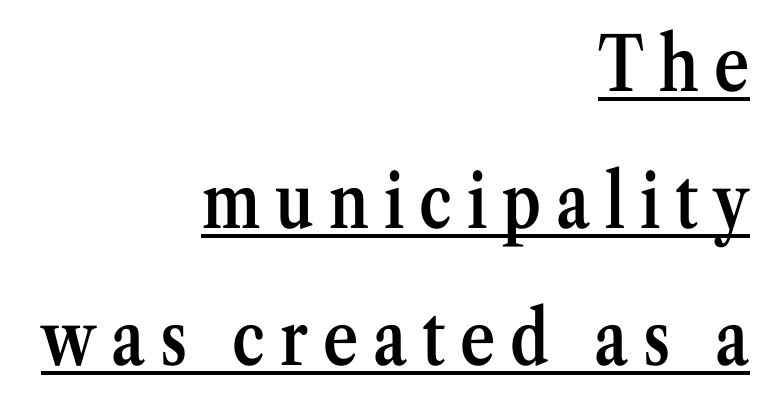
The image shows 75 px semibold, condensed serif type, upright; set right-aligned, line spacing 1.83x, unusually wide letter spacing (+0.2 em), underlined; medium stroke contrast and a medium x-height.
